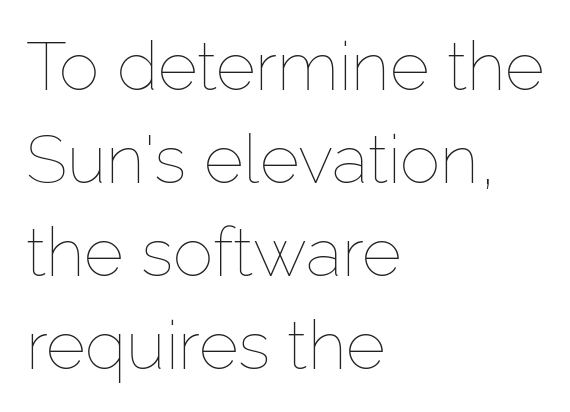
The image shows 68 px thin type, upright; set left-aligned, normal line spacing (1.37x), normal letter spacing, not underlined; low stroke contrast and a medium x-height.
